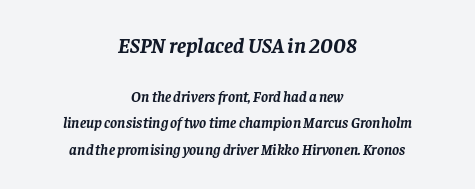
{"italic": "yes", "lean": "right", "slant_degrees": 8, "bold": "yes", "underline": "no", "align": "center", "line_spacing_ratio": 1.75, "letter_spacing": "normal", "letter_spacing_em": 0.0, "larger_block": "first", "size_ratio": 1.47, "glyph_px": 22}
